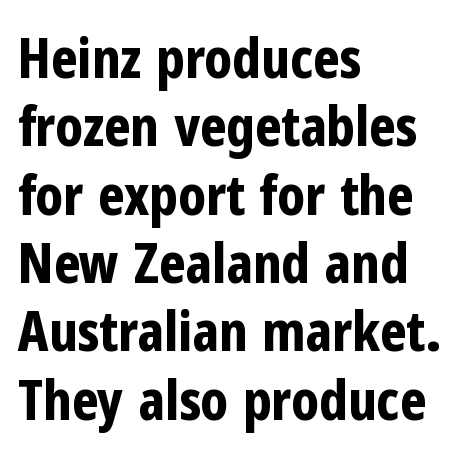
A typesetter would call this proportional, since set widths differ per character. Every letter is thick-stroked: bold, no question. Each word holds together tightly as a unit, with standard inter-letter gaps. The space directly below the letters is spotless. Caption: multi-line text, flush left, ragged right. The axis of the letterforms is exactly vertical.
